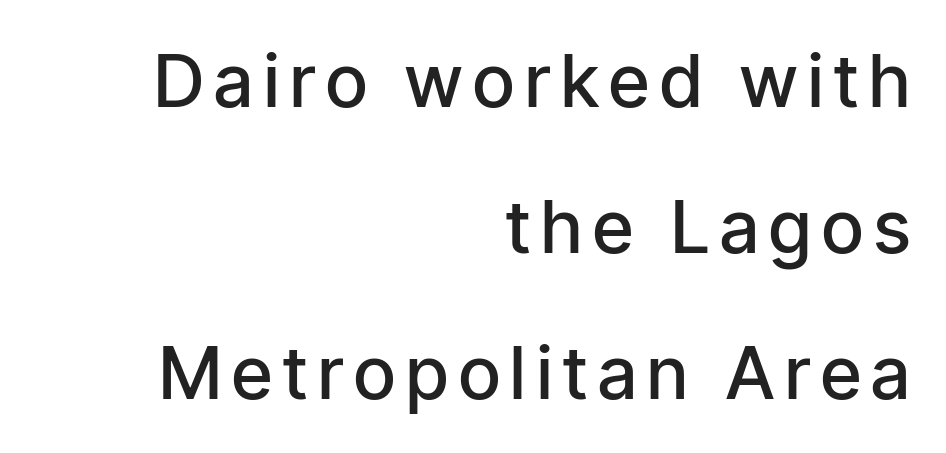
The image shows 73 px semibold, condensed sans-serif type, upright; set right-aligned, loose line spacing (2.0x), not underlined; low stroke contrast and a medium x-height.
